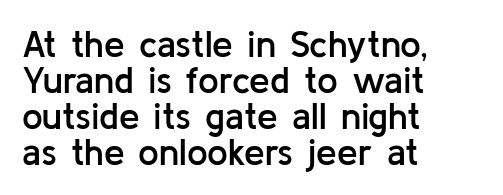
Q: Is the text bold? A: Semi-bold.
Q: Is the text italic (slanted)? A: No, it is upright.
Q: Is the typeface a serif or a sans-serif typeface? A: Sans-serif.
Q: Is the text underlined? A: No.
Q: How is the paragraph aligned? A: Left-aligned.
Q: Is the spacing between letters normal or unusually wide? A: Normal.
Q: Is the spacing between lines tight, normal or loose? A: Tight.
Q: Width (condensed, normal, or wide)? A: Normal.
Q: Stroke contrast? A: Low.
Q: x-height? A: Medium.
Q: Monospaced? A: No.
